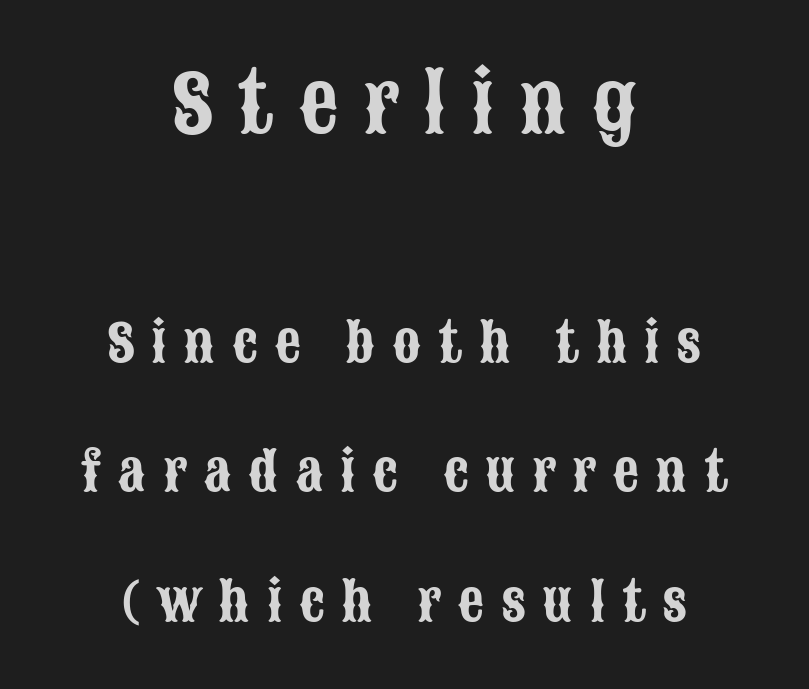
The image shows 78 px condensed sans-serif type, upright; set centered, loose line spacing (2.49x), unusually wide letter spacing (+0.32 em), not underlined; the first (top) block is 1.5x larger; low stroke contrast and a large x-height.
